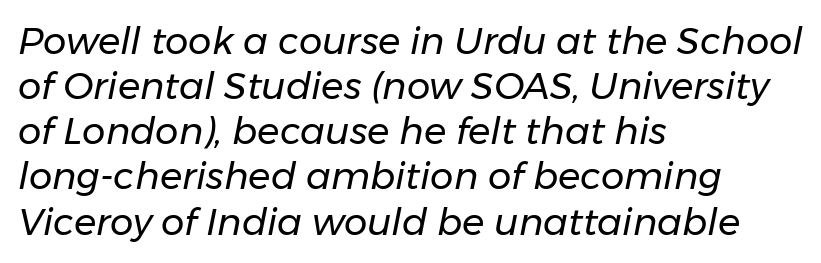
{"italic": "yes", "lean": "right", "slant_degrees": 11, "bold": "no", "weight": "regular", "width": "normal", "stroke_contrast": "low", "x_height": "medium", "monospaced": "no", "underline": "no", "align": "left", "line_spacing_ratio": 1.22, "letter_spacing": "normal", "letter_spacing_em": 0.0, "glyph_px": 37}
